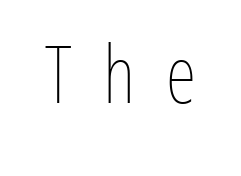
Q: Is the text bold? A: No.
Q: Is the text italic (slanted)? A: No, it is upright.
Q: Is the text underlined? A: No.
Q: Is the spacing between letters normal or unusually wide? A: Unusually wide.
Q: Width (condensed, normal, or wide)? A: Condensed.
Q: Stroke contrast? A: Low.
Q: x-height? A: Medium.
Q: Monospaced? A: No.
